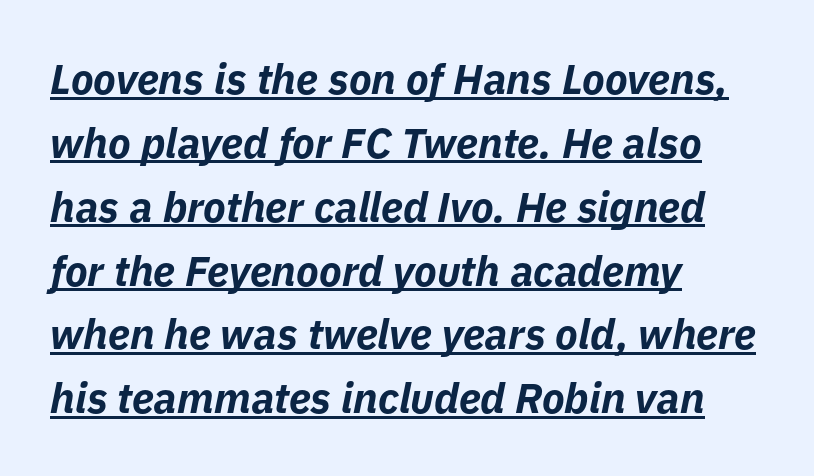
Here the designer chose a conventional face with non-uniform glyph widths. You'd pick this weight for a headline — it's a proper bold. Notice how descenders clear the ascenders below comfortably — that's standard leading. The text carries the slant typical of an italic or oblique font. This rendering leaves character spacing at its baseline value.
